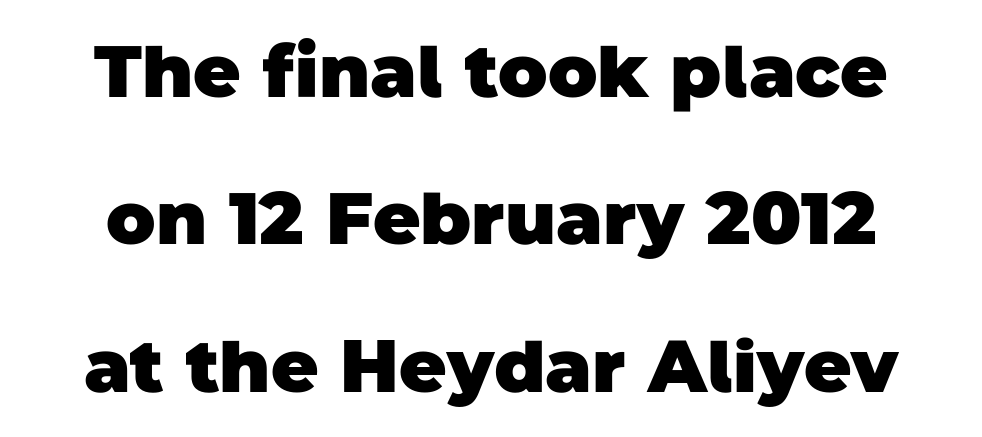
{"serif": "no", "bold": "yes", "weight": "heavy", "width": "normal", "stroke_contrast": "low", "x_height": "large", "monospaced": "no", "underline": "no", "line_spacing": "loose", "line_spacing_ratio": 2.02, "letter_spacing": "normal", "letter_spacing_em": 0.0, "glyph_px": 73}
